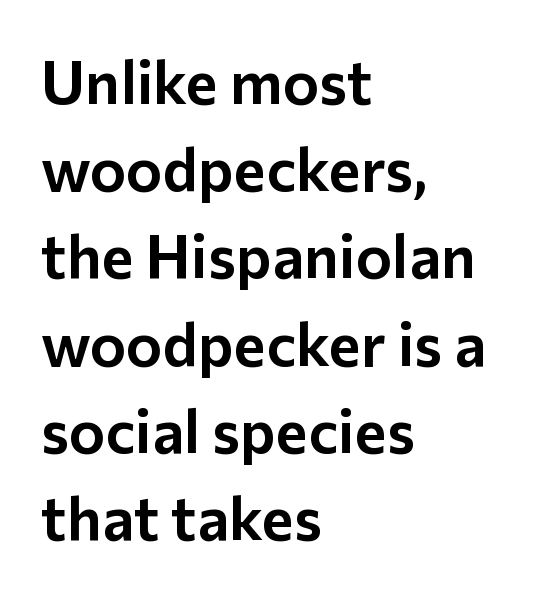
The image shows 61 px sans-serif type, upright; set left-aligned, normal line spacing (1.43x), normal letter spacing, not underlined; low stroke contrast and a medium x-height.
